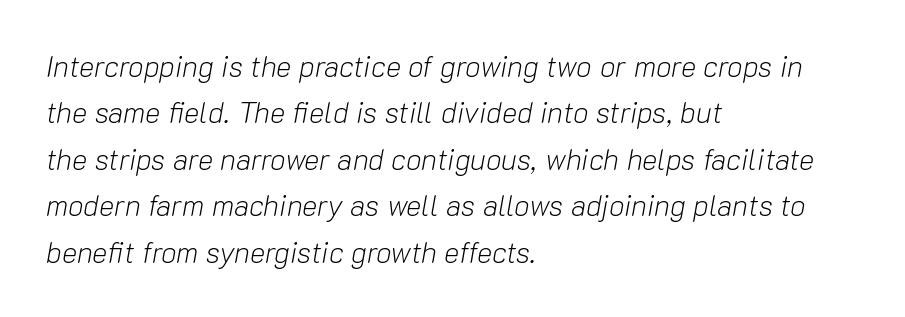
Q: Is the text bold? A: No.
Q: Is the text italic (slanted)? A: Yes, it leans right by about 10 degrees.
Q: Is the text underlined? A: No.
Q: How is the paragraph aligned? A: Left-aligned.
Q: Is the spacing between letters normal or unusually wide? A: Normal.
Q: Is the spacing between lines tight, normal or loose? A: Normal.
Q: Width (condensed, normal, or wide)? A: Normal.
Q: Stroke contrast? A: Low.
Q: x-height? A: Medium.
Q: Monospaced? A: No.
